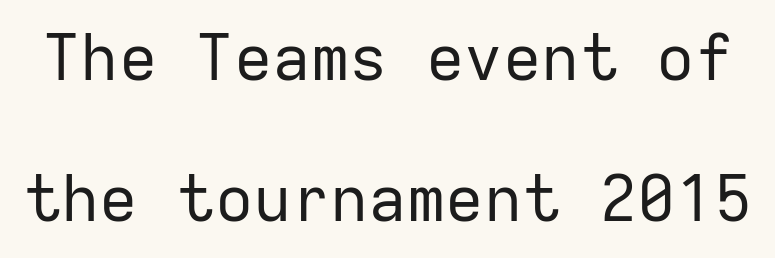
{"serif": "no", "italic": "no", "bold": "no", "weight": "regular", "width": "normal", "stroke_contrast": "low", "x_height": "medium", "monospaced": "yes", "underline": "no", "line_spacing": "loose", "line_spacing_ratio": 2.2, "letter_spacing": "normal", "letter_spacing_em": 0.0, "glyph_px": 64}
